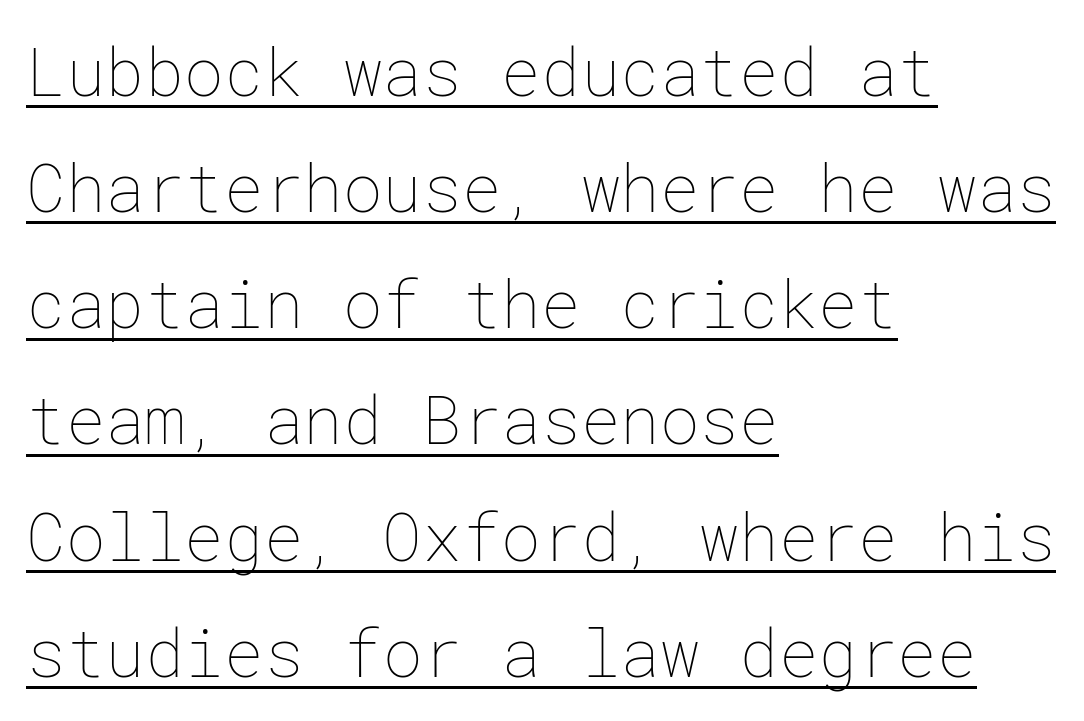
Q: Is the text bold? A: No.
Q: Is the text italic (slanted)? A: No, it is upright.
Q: Is the text underlined? A: Yes.
Q: How is the paragraph aligned? A: Left-aligned.
Q: Is the spacing between letters normal or unusually wide? A: Normal.
Q: Width (condensed, normal, or wide)? A: Normal.
Q: Stroke contrast? A: Low.
Q: x-height? A: Medium.
